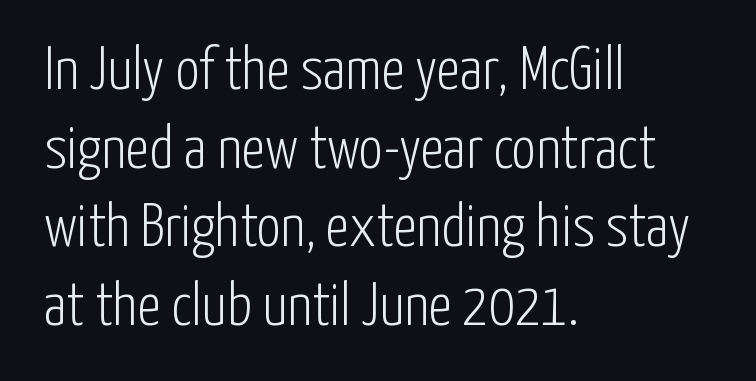
{"serif": "no", "italic": "no", "bold": "no", "weight": "light", "width": "condensed", "stroke_contrast": "low", "x_height": "medium", "monospaced": "no", "underline": "no", "align": "left", "line_spacing": "normal", "line_spacing_ratio": 1.31, "letter_spacing": "normal", "letter_spacing_em": 0.0, "glyph_px": 60}
